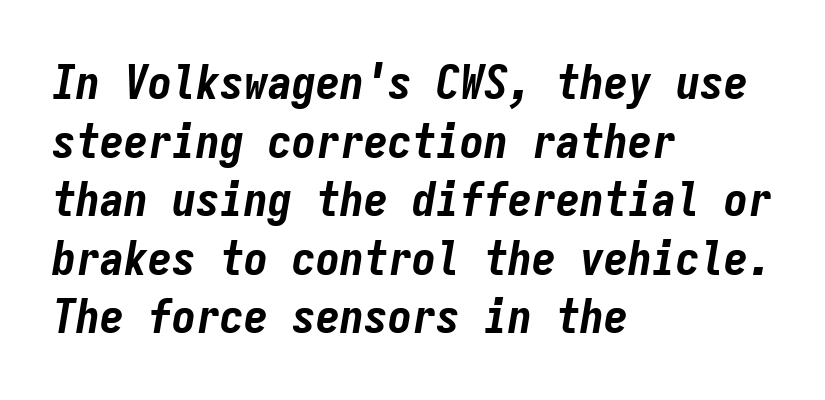
Q: Is the text bold? A: Yes.
Q: Is the text italic (slanted)? A: Yes, it leans right by about 9 degrees.
Q: Is the text underlined? A: No.
Q: How is the paragraph aligned? A: Left-aligned.
Q: Is the spacing between letters normal or unusually wide? A: Normal.
Q: Width (condensed, normal, or wide)? A: Condensed.
Q: Stroke contrast? A: Low.
Q: x-height? A: Medium.
Q: Monospaced? A: Yes.
